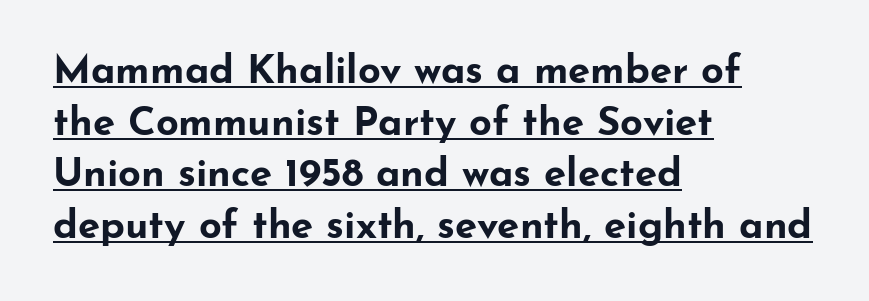
The image shows 40 px bold, wide sans-serif type, upright; set left-aligned, normal line spacing (1.29x), normal letter spacing, underlined; low stroke contrast and a small x-height.
